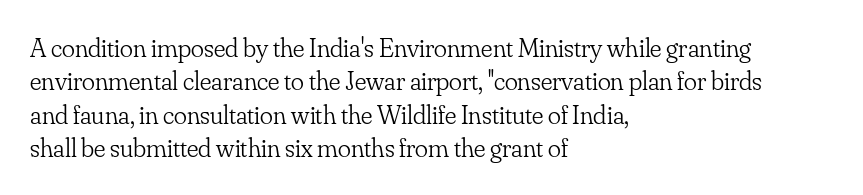
{"italic": "no", "bold": "no", "underline": "no", "align": "left", "line_spacing_ratio": 1.24, "letter_spacing": "normal", "letter_spacing_em": 0.0, "glyph_px": 27}
